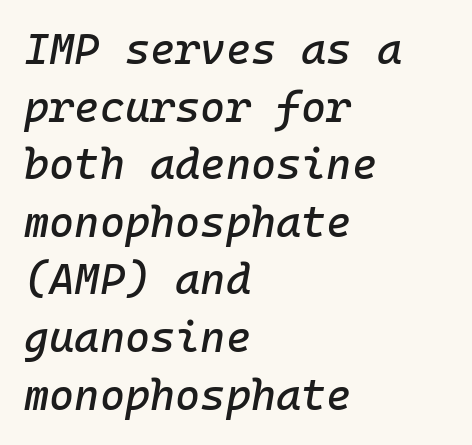
{"italic": "yes", "lean": "right", "slant_degrees": 10, "width": "normal", "stroke_contrast": "low", "x_height": "medium", "monospaced": "yes", "underline": "no", "align": "left", "line_spacing": "normal", "line_spacing_ratio": 1.34, "letter_spacing": "normal", "letter_spacing_em": 0.0, "glyph_px": 43}
